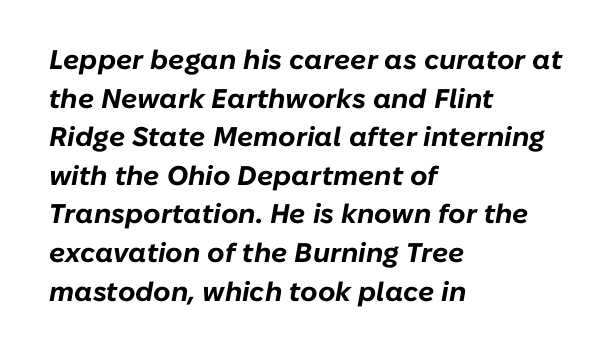
{"italic": "yes", "lean": "right", "slant_degrees": 10, "bold": "yes", "underline": "no", "align": "left", "line_spacing": "normal", "line_spacing_ratio": 1.43, "letter_spacing": "normal", "letter_spacing_em": 0.0, "glyph_px": 27}
